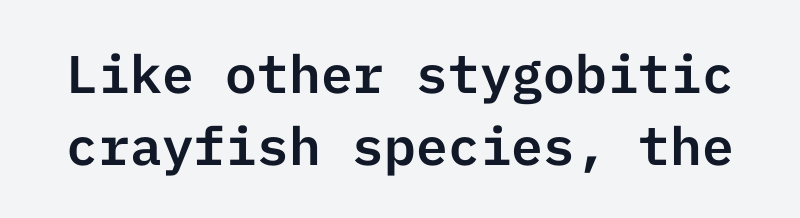
The horizontal fit of the characters is conventional and even. The typography opts for an upright posture over an oblique one. These lines sit exactly where default settings would place them. The specimen omits any rule beneath the text block's lines. A typesetter would label this face a sans.
